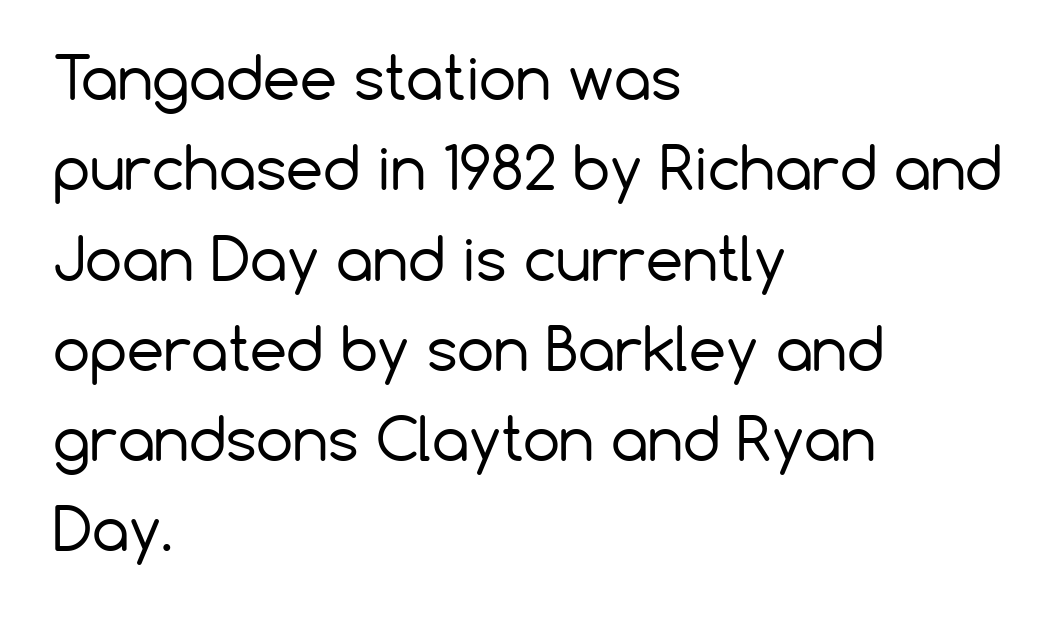
It's the straight-up-and-down kind of type. This block has exactly the height ordinary leading produces. The type is set solid horizontally, with unmodified tracking. On a weight scale, this lands at 450 or below. The passage shown is typed in a proportional face where columns would drift.
